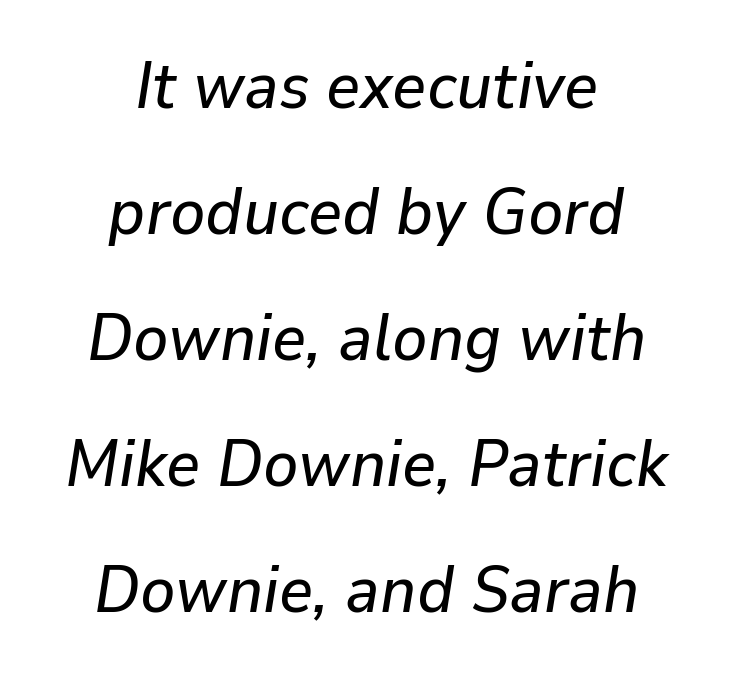
Style check: oblique. The space between consecutive lines is lavish. Just letters on the line, the space beneath them empty. Think of a printed novel: that variable character pitch is what you see here. Reading down the block, each line starts at a different indent, mirrored at its end.
